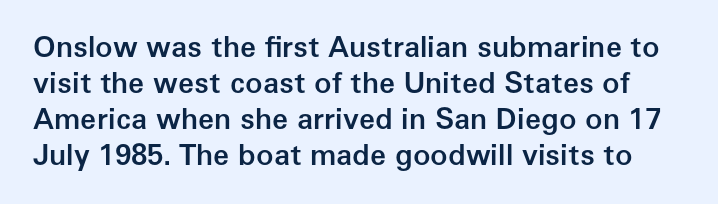
The string is rendered with underlining switched off. The rendering shows plain stroke endings on the letterforms — a sans-serif design. Weight: semibold (demi). Caption: standard tracking, unaltered. You can tell it's not italic because the verticals are truly vertical.
